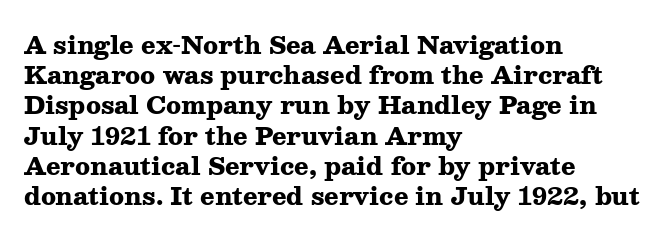
The image shows 24 px bold type, upright; set left-aligned, normal line spacing (1.26x), normal letter spacing, not underlined.
